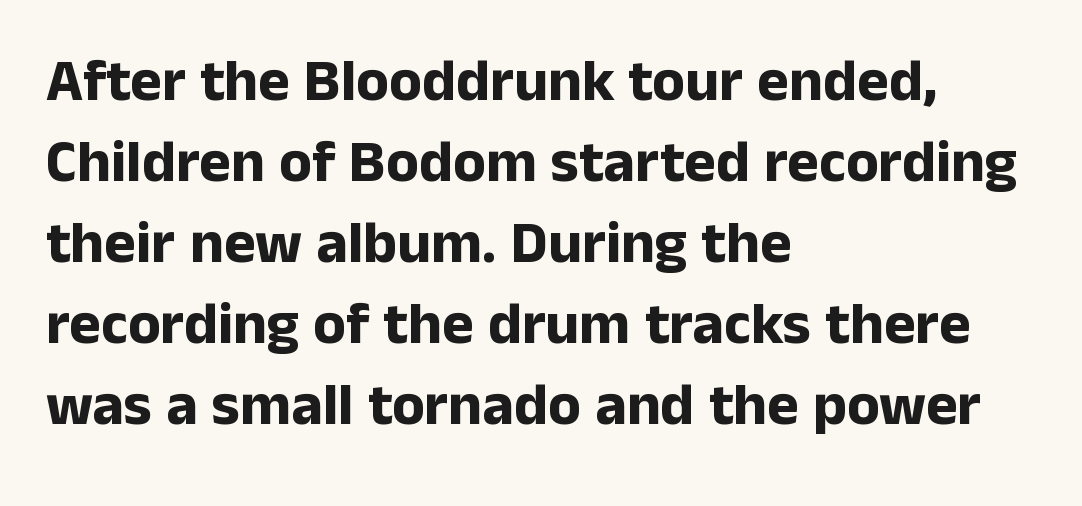
The image shows 60 px bold sans-serif type, upright; set left-aligned, normal line spacing (1.35x), normal letter spacing, not underlined; low stroke contrast and a medium x-height.
